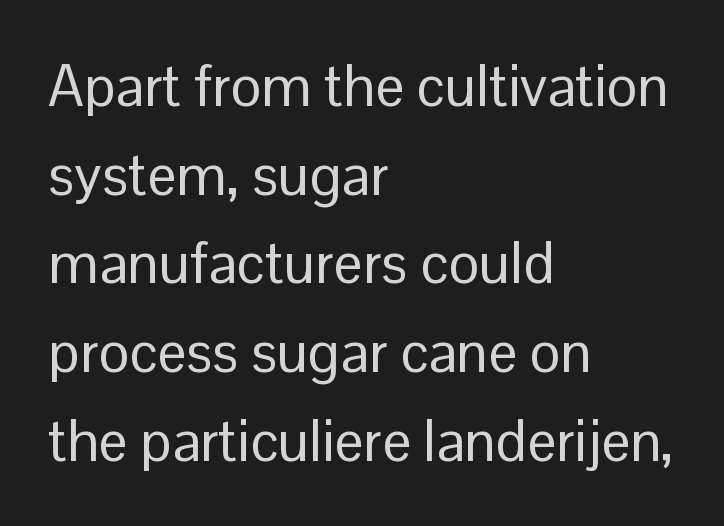
Q: Is the text bold? A: No.
Q: Is the text italic (slanted)? A: No, it is upright.
Q: Is the typeface a serif or a sans-serif typeface? A: Sans-serif.
Q: Is the text underlined? A: No.
Q: How is the paragraph aligned? A: Left-aligned.
Q: Is the spacing between letters normal or unusually wide? A: Normal.
Q: Is the spacing between lines tight, normal or loose? A: Normal.
Q: Width (condensed, normal, or wide)? A: Normal.
Q: Stroke contrast? A: Low.
Q: x-height? A: Medium.
Q: Monospaced? A: No.
